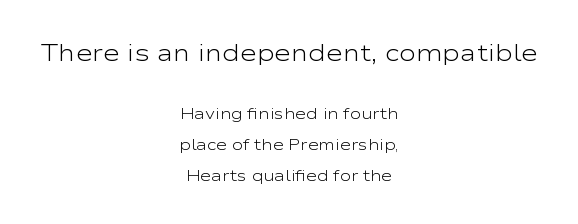
Bigger letters appear in the top chunk; the bottom chunk is reduced. The line texture is even and compact thanks to regular tracking. Compared with a typical body face, this is equally light or lighter still. In terms of posture, this sample is upright. The line-height multiplier appears high, well above default. The gap between lines stays unmarked.
